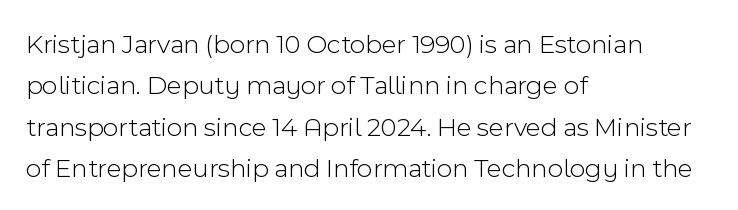
In terms of leading, this rendering sits right in the middle. The lettering stays uniformly vertical, giving the passage a roman look. Decoration check: the copy has no underline. The passage shown is not bold in any degree. How are the letters spaced? Ordinarily, with no added tracking.
